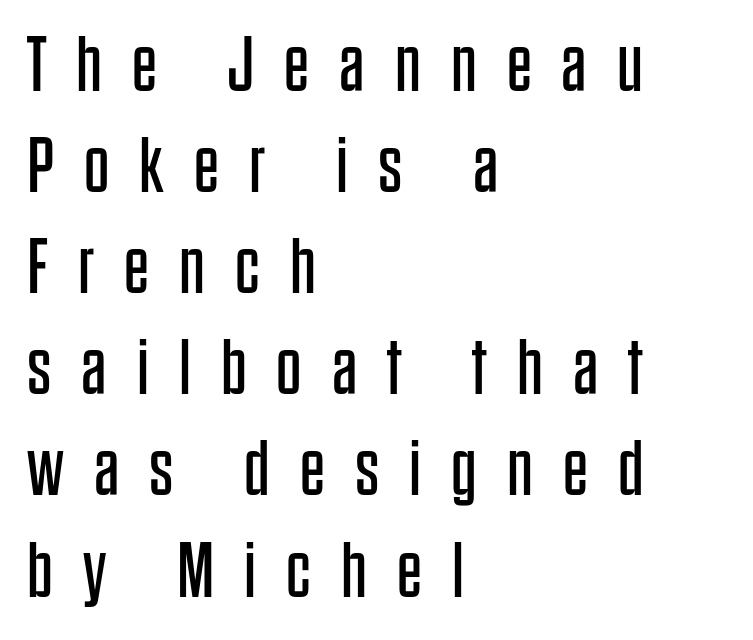
Is there any slant? The stems are plumb. These lines have a slow, spaced-out rhythm from letter to letter. The letters advance in unequal steps, a hallmark of proportional type. Each new line begins a customary step beneath the previous one. Line starts are locked; line ends wander.
